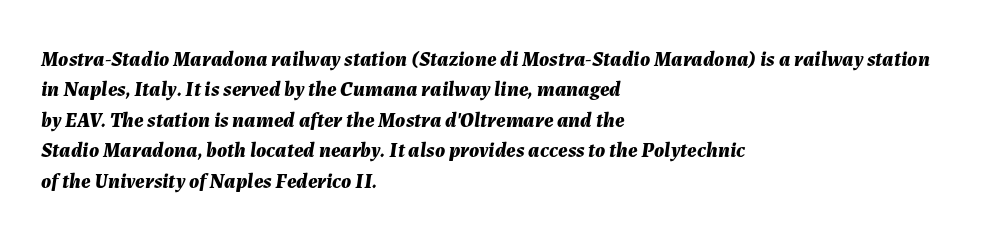
Q: Is the text bold? A: Yes.
Q: Is the text italic (slanted)? A: Yes, it leans right by about 7 degrees.
Q: Is the text underlined? A: No.
Q: How is the paragraph aligned? A: Left-aligned.
Q: Is the spacing between letters normal or unusually wide? A: Normal.
Q: Is the spacing between lines tight, normal or loose? A: Normal.
